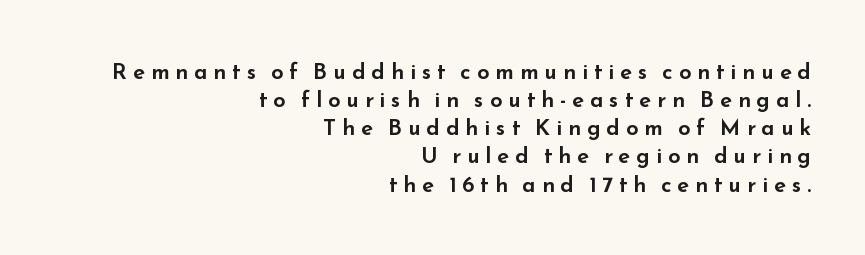
{"italic": "no", "underline": "no", "align": "right", "line_spacing": "normal", "line_spacing_ratio": 1.28, "letter_spacing": "wide", "letter_spacing_em": 0.27, "glyph_px": 22}
